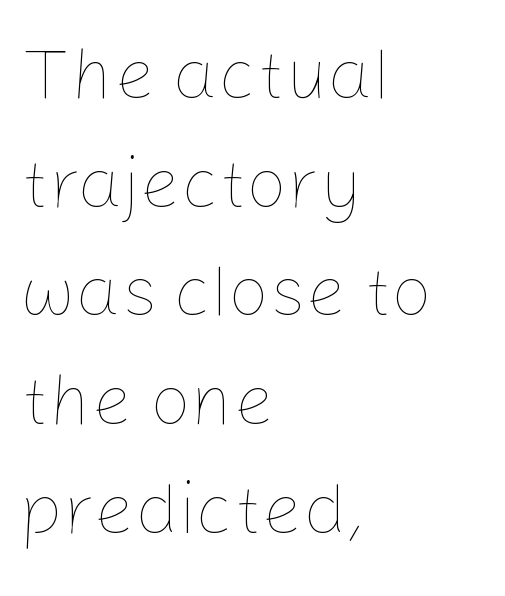
No italicization has been applied; the sample stays upright. Bare-footed words on every line. The paragraph has a hard left edge and a soft right edge. This sample keeps an unexceptional amount of space between lines. You could not count columns in this text — the font is proportionally spaced. Letters have the restrained weight of plain body copy at most.
